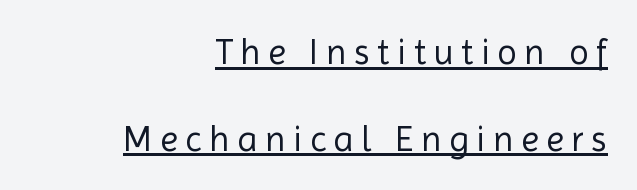
Q: Is the text bold? A: No.
Q: Is the text italic (slanted)? A: No, it is upright.
Q: Is the typeface a serif or a sans-serif typeface? A: Sans-serif.
Q: Is the text underlined? A: Yes.
Q: How is the paragraph aligned? A: Right-aligned.
Q: Is the spacing between letters normal or unusually wide? A: Unusually wide.
Q: Is the spacing between lines tight, normal or loose? A: Loose.
Q: Width (condensed, normal, or wide)? A: Normal.
Q: x-height? A: Medium.
Q: Monospaced? A: No.
